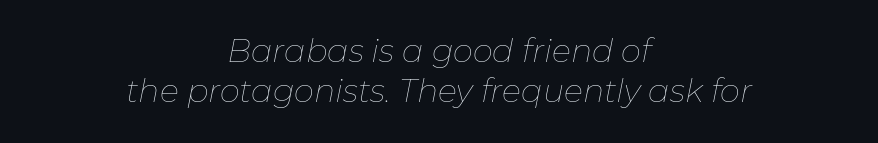
The image shows 32 px thin type, italic (leaning right); set centered, normal line spacing (1.26x), normal letter spacing, not underlined; low stroke contrast and a medium x-height.
